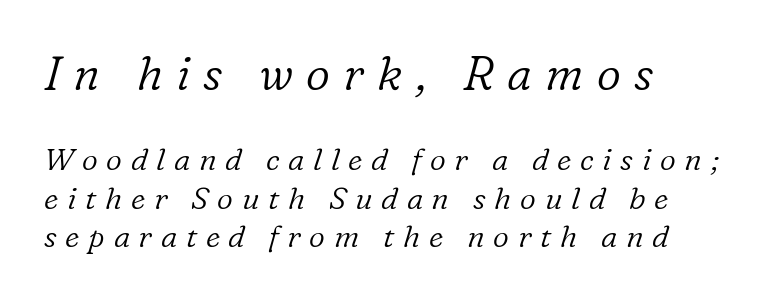
The image shows 47 px light serif type, italic (leaning right); set left-aligned, line spacing 1.23x, unusually wide letter spacing (+0.28 em), not underlined; the first (top) block is 1.52x larger; low stroke contrast and a medium x-height.
